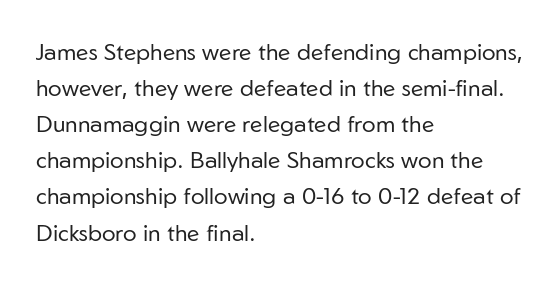
{"italic": "no", "bold": "no", "underline": "no", "align": "left", "line_spacing": "normal", "line_spacing_ratio": 1.57, "letter_spacing": "normal", "letter_spacing_em": 0.0, "glyph_px": 23}
